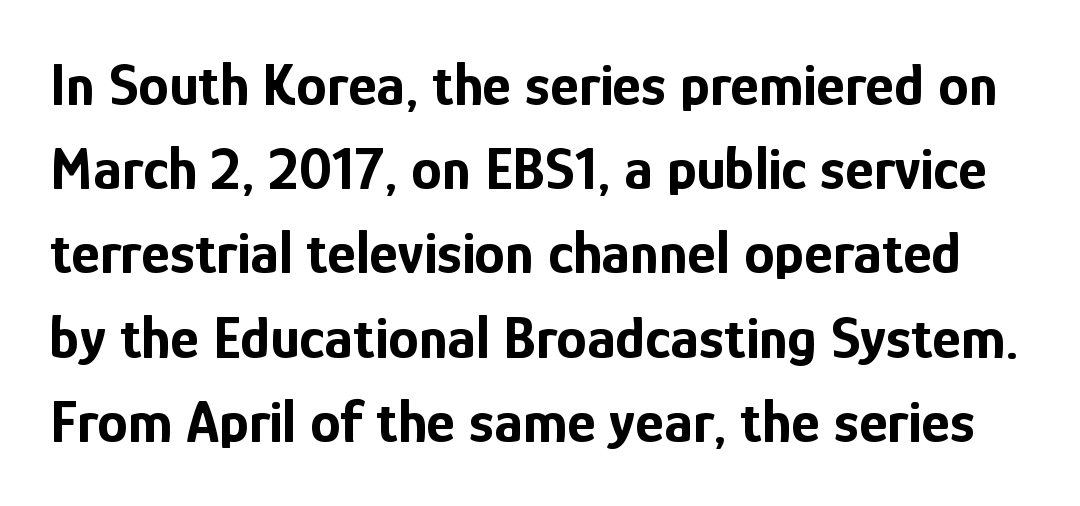
Q: Is the text bold? A: Yes.
Q: Is the text italic (slanted)? A: No, it is upright.
Q: Is the typeface a serif or a sans-serif typeface? A: Sans-serif.
Q: Is the text underlined? A: No.
Q: Is the spacing between letters normal or unusually wide? A: Normal.
Q: Is the spacing between lines tight, normal or loose? A: Normal.
Q: Width (condensed, normal, or wide)? A: Condensed.
Q: Stroke contrast? A: Low.
Q: x-height? A: Medium.
Q: Monospaced? A: No.
